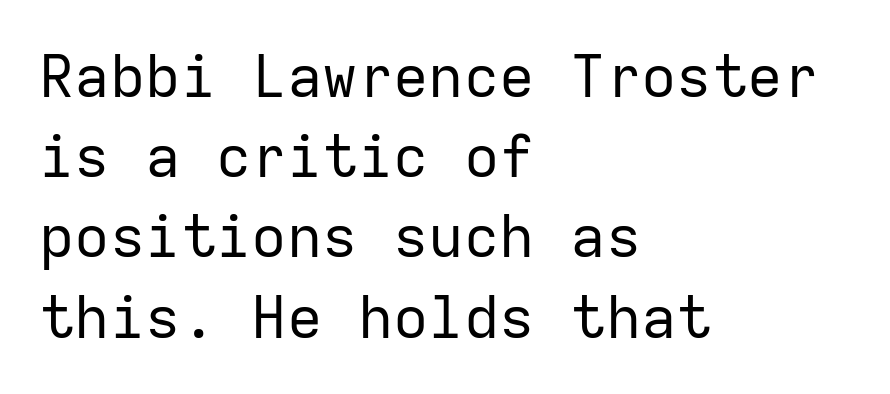
Examine the stroke ends and you'll find no serifs. Here the designer chose a console-style face with uniform glyph widths. It's the straight-up-and-down kind of type. The paragraph has a hard left edge and a soft right edge. Just letters on the line, the space beneath them empty. Quick note: interline space is typical.
